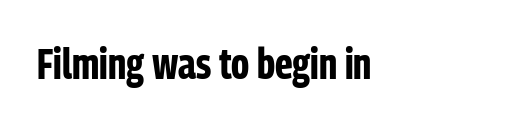
{"serif": "no", "italic": "no", "bold": "yes", "weight": "bold", "width": "condensed", "stroke_contrast": "low", "x_height": "medium", "monospaced": "no", "underline": "no", "letter_spacing": "normal", "letter_spacing_em": 0.0, "glyph_px": 43}
